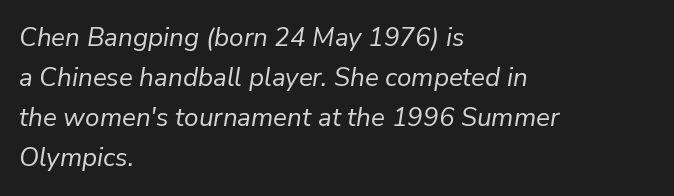
The space directly below the letters is spotless. Is there much room between lines? A standard amount, neither cramped nor airy. Stroke mass is kept to a normal reading level or below. This rendering leaves character spacing at its baseline value. The glyphs look as if they've been sheared to an angle.
